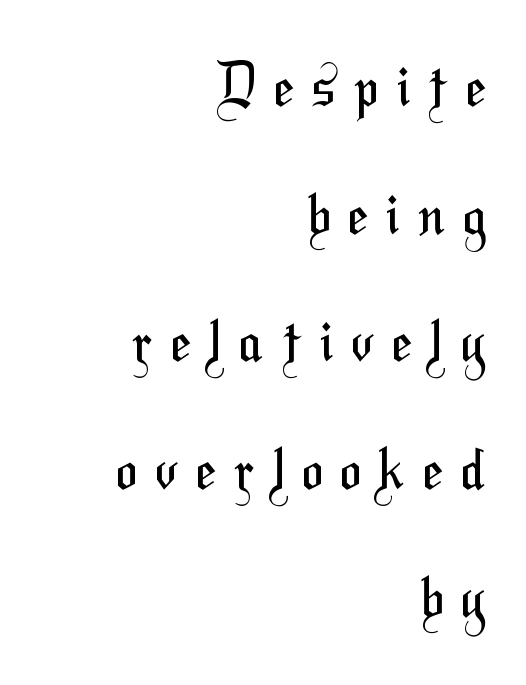
Q: Is the text bold? A: No.
Q: Is the typeface a serif or a sans-serif typeface? A: Sans-serif.
Q: Is the text underlined? A: No.
Q: How is the paragraph aligned? A: Right-aligned.
Q: Is the spacing between letters normal or unusually wide? A: Unusually wide.
Q: Is the spacing between lines tight, normal or loose? A: Loose.
Q: Width (condensed, normal, or wide)? A: Condensed.
Q: Stroke contrast? A: Medium.
Q: x-height? A: Medium.
Q: Monospaced? A: No.
